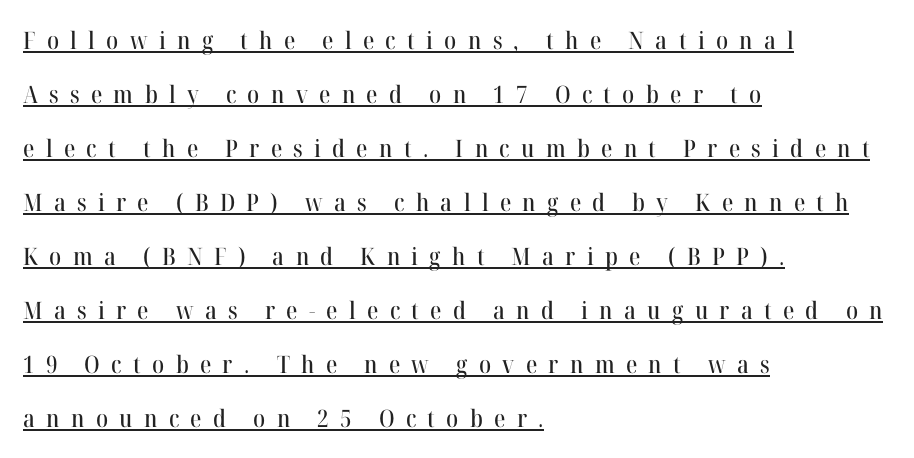
Q: Is the text italic (slanted)? A: No, it is upright.
Q: Is the text underlined? A: Yes.
Q: How is the paragraph aligned? A: Left-aligned.
Q: Is the spacing between letters normal or unusually wide? A: Unusually wide.
Q: Is the spacing between lines tight, normal or loose? A: Loose.
